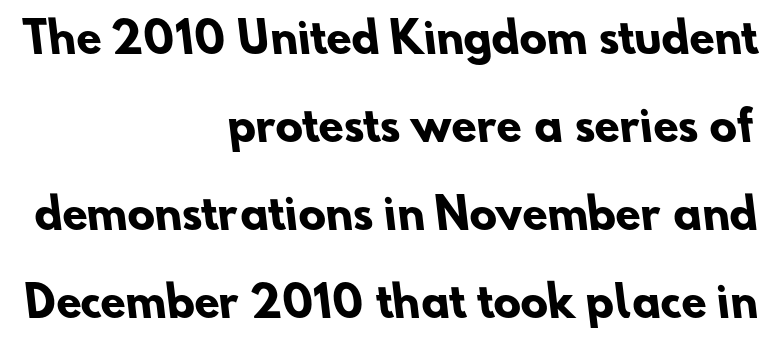
The image shows 41 px heavy sans-serif type; set right-aligned, loose line spacing (2.15x), normal letter spacing, not underlined; low stroke contrast and a small x-height.
